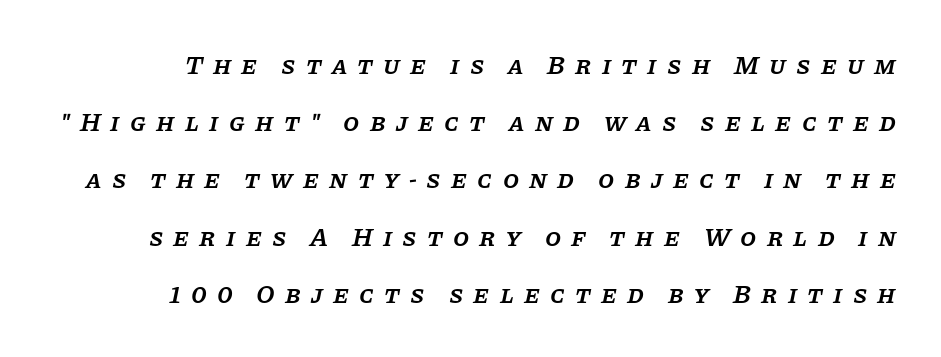
These words are printed semibold, heavier than regular yet not bold. No word sits above an underline. The specimen reads as italic at a glance. The tracking reads as deliberately expanded to a designer's eye. Airy leading.
